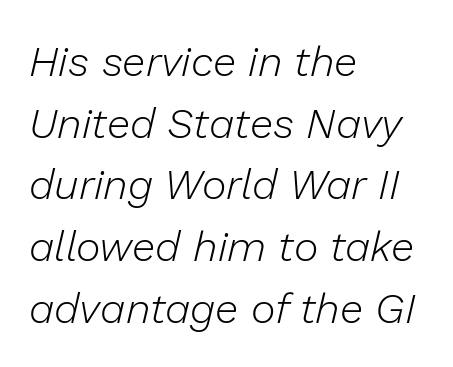
The image shows 42 px light type, italic (leaning right); set left-aligned, normal line spacing (1.47x), normal letter spacing, not underlined; low stroke contrast and a medium x-height.
